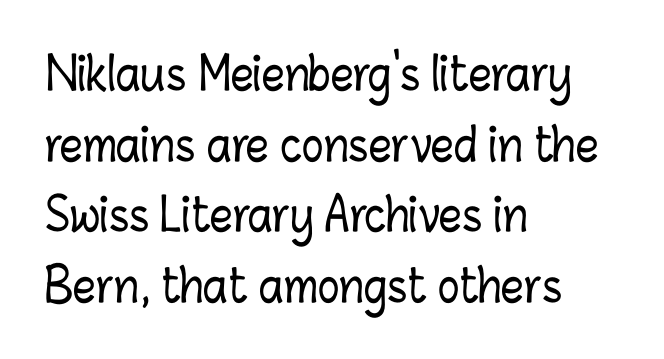
The image shows 45 px condensed type, upright; set left-aligned, normal line spacing (1.57x), normal letter spacing, not underlined; low stroke contrast and a medium x-height.
